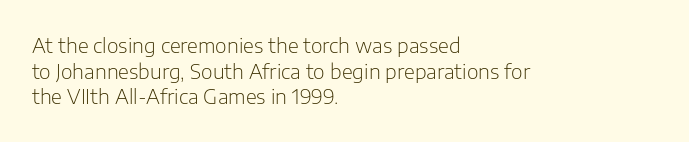
Q: Is the text bold? A: No.
Q: Is the text italic (slanted)? A: No, it is upright.
Q: Is the text underlined? A: No.
Q: How is the paragraph aligned? A: Left-aligned.
Q: Is the spacing between letters normal or unusually wide? A: Normal.
Q: Is the spacing between lines tight, normal or loose? A: Normal.
